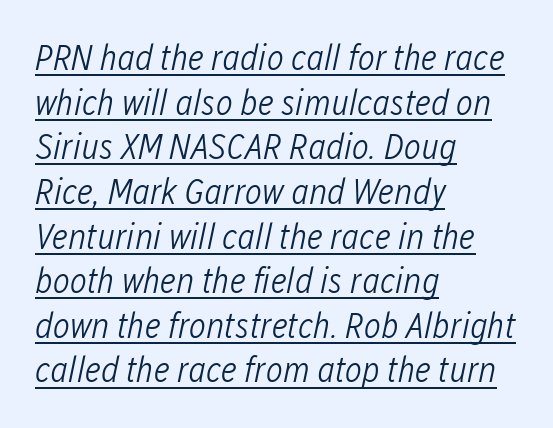
Q: Is the text bold? A: No.
Q: Is the text italic (slanted)? A: Yes, it leans right by about 12 degrees.
Q: Is the text underlined? A: Yes.
Q: How is the paragraph aligned? A: Left-aligned.
Q: Is the spacing between letters normal or unusually wide? A: Normal.
Q: Width (condensed, normal, or wide)? A: Condensed.
Q: Stroke contrast? A: Low.
Q: x-height? A: Medium.
Q: Monospaced? A: No.
